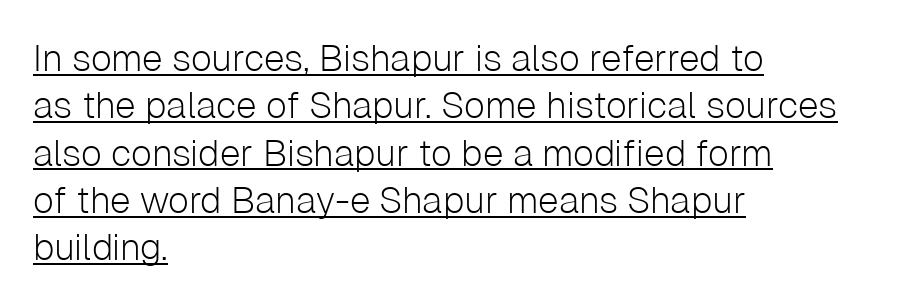
The image shows 37 px light sans-serif type, upright; set left-aligned, normal line spacing (1.28x), normal letter spacing, underlined; low stroke contrast and a medium x-height.
